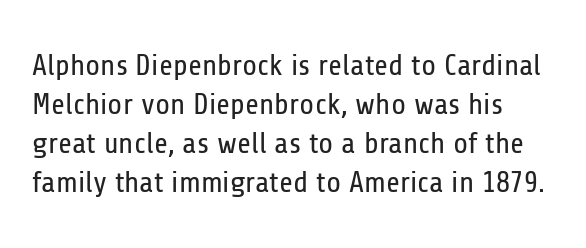
Q: Is the text bold? A: No.
Q: Is the text italic (slanted)? A: No, it is upright.
Q: Is the typeface a serif or a sans-serif typeface? A: Sans-serif.
Q: Is the text underlined? A: No.
Q: Is the spacing between letters normal or unusually wide? A: Normal.
Q: Is the spacing between lines tight, normal or loose? A: Normal.
Q: Width (condensed, normal, or wide)? A: Condensed.
Q: Stroke contrast? A: Low.
Q: x-height? A: Medium.
Q: Monospaced? A: No.
